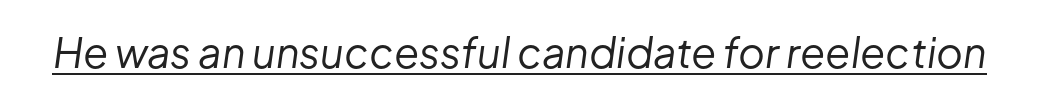
The image shows 41 px regular-weight type, italic (leaning right); set normal letter spacing, underlined; low stroke contrast and a medium x-height.
